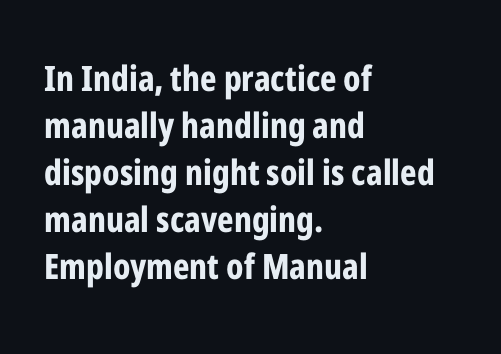
Q: Is the text bold? A: Yes.
Q: Is the text italic (slanted)? A: No, it is upright.
Q: Is the typeface a serif or a sans-serif typeface? A: Sans-serif.
Q: Is the text underlined? A: No.
Q: How is the paragraph aligned? A: Left-aligned.
Q: Is the spacing between letters normal or unusually wide? A: Normal.
Q: Is the spacing between lines tight, normal or loose? A: Normal.
Q: Width (condensed, normal, or wide)? A: Condensed.
Q: Stroke contrast? A: Low.
Q: x-height? A: Medium.
Q: Monospaced? A: No.
